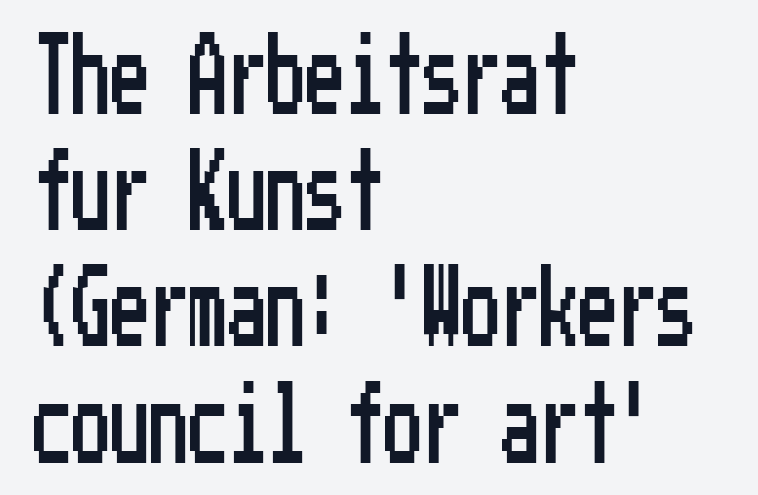
The image shows 78 px condensed sans-serif type, upright; set left-aligned, normal line spacing (1.49x), normal letter spacing, not underlined; low stroke contrast and a medium x-height.
